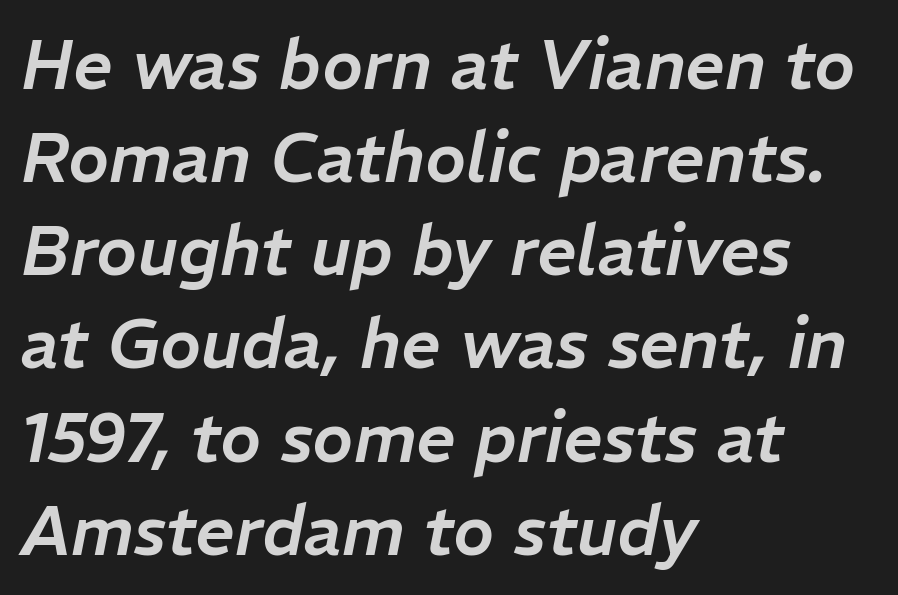
Q: Is the text italic (slanted)? A: Yes, it leans right by about 11 degrees.
Q: Is the text underlined? A: No.
Q: How is the paragraph aligned? A: Left-aligned.
Q: Is the spacing between letters normal or unusually wide? A: Normal.
Q: Is the spacing between lines tight, normal or loose? A: Normal.
Q: Width (condensed, normal, or wide)? A: Normal.
Q: Stroke contrast? A: Low.
Q: x-height? A: Medium.
Q: Monospaced? A: No.
